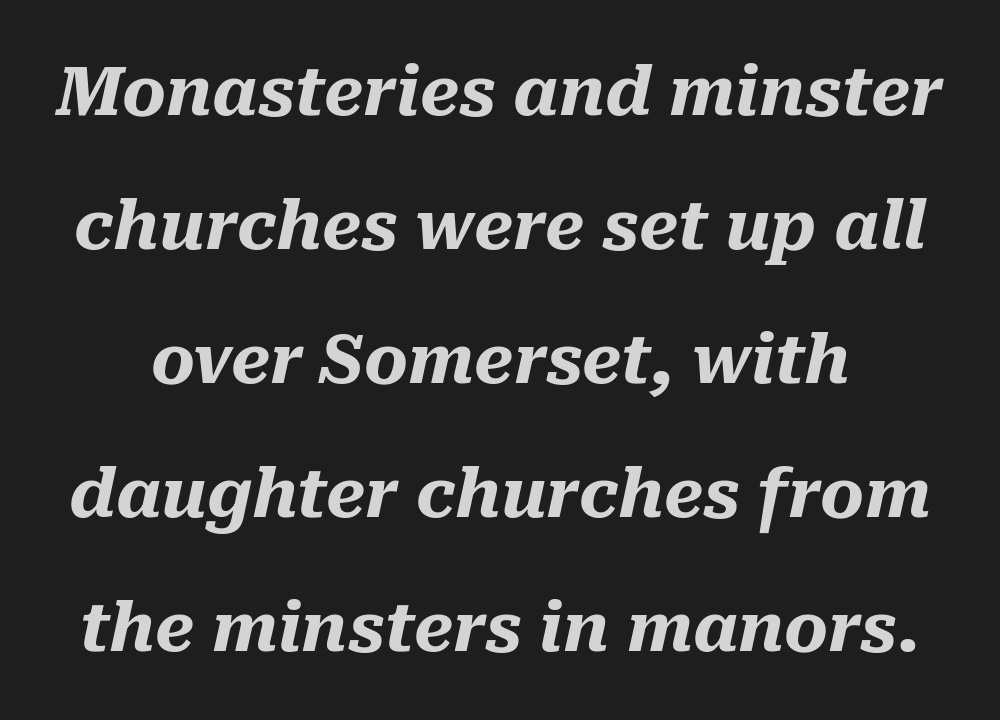
The face used here is proportionally spaced, like ordinary book or web type. The space beneath each line is pristine and unruled. The sample has been set heavy, in full bold. Quick note: italic. How would I describe the line gaps? Wide and relaxed. The letterforms sit shoulder to shoulder at normal distance.
